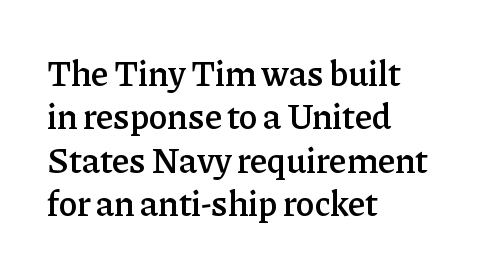
Think of a printed novel: that variable character pitch is what you see here. Notice how the passage keeps a crisp vertical edge on the left only. No extra tracking has been applied to these lines. The strokes are fattened partway — semibold, not bold.
